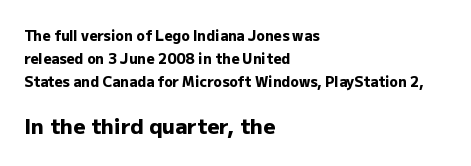
Only glyphs here, with clear space below each row. The block of text has a typical density, with ordinary space between rows. Top chunk: small. Bottom chunk: large. Notice how thick the strokes are: this is what a full bold looks like. Characters follow at the spacing the type designer built in. Quick note: not italic, upright.
